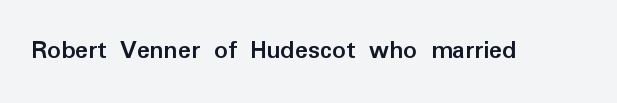
What stands out about the letter spacing? Nothing — it is the standard amount. No italicization has been applied; the sample stays upright. The gap between lines stays unmarked. Thick stems and heavy bowls — unmistakably bold.
